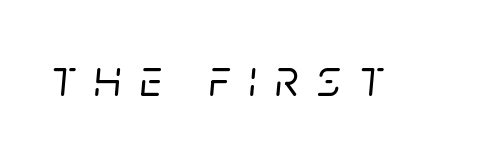
Q: Is the text italic (slanted)? A: Yes, it leans right by about 5 degrees.
Q: Is the text underlined? A: No.
Q: Is the spacing between letters normal or unusually wide? A: Unusually wide.
Q: Width (condensed, normal, or wide)? A: Normal.
Q: Stroke contrast? A: Low.
Q: x-height? A: Large.
Q: Monospaced? A: No.
